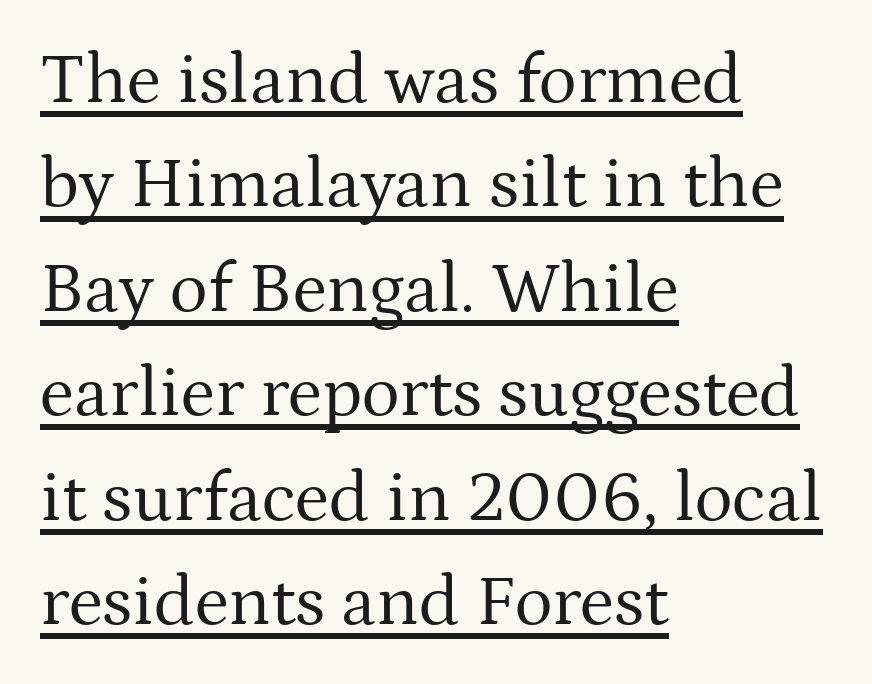
Q: Is the text bold? A: No.
Q: Is the text italic (slanted)? A: No, it is upright.
Q: Is the typeface a serif or a sans-serif typeface? A: Serif.
Q: Is the text underlined? A: Yes.
Q: How is the paragraph aligned? A: Left-aligned.
Q: Is the spacing between letters normal or unusually wide? A: Normal.
Q: Is the spacing between lines tight, normal or loose? A: Normal.
Q: Width (condensed, normal, or wide)? A: Normal.
Q: Stroke contrast? A: Medium.
Q: x-height? A: Medium.
Q: Monospaced? A: No.
